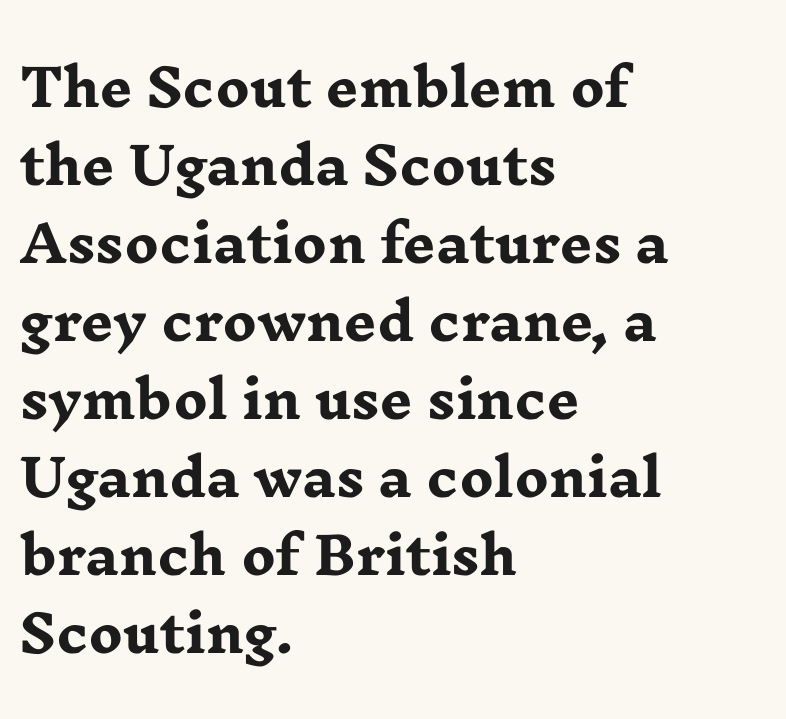
Heft: maximum for text — a bold. The type sits square on the baseline with zero lean. Successive baselines arrive at the customary interval. Left-aligned paragraph, ragged on the right. Any mark beneath the type? The region is blank. Typographically, this falls in the serif category.
